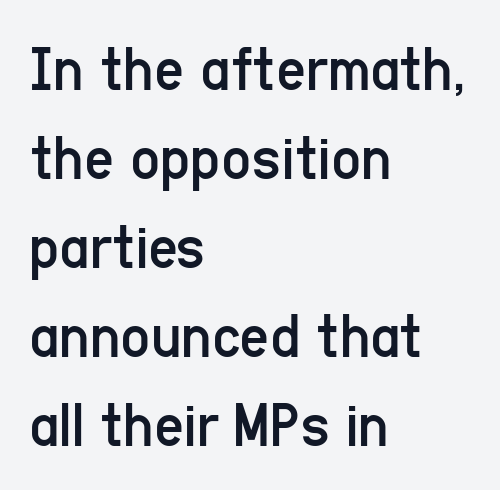
Q: Is the text bold? A: No.
Q: Is the text italic (slanted)? A: No, it is upright.
Q: Is the typeface a serif or a sans-serif typeface? A: Sans-serif.
Q: Is the text underlined? A: No.
Q: How is the paragraph aligned? A: Left-aligned.
Q: Is the spacing between letters normal or unusually wide? A: Normal.
Q: Is the spacing between lines tight, normal or loose? A: Normal.
Q: Width (condensed, normal, or wide)? A: Condensed.
Q: Stroke contrast? A: Low.
Q: x-height? A: Medium.
Q: Monospaced? A: No.
